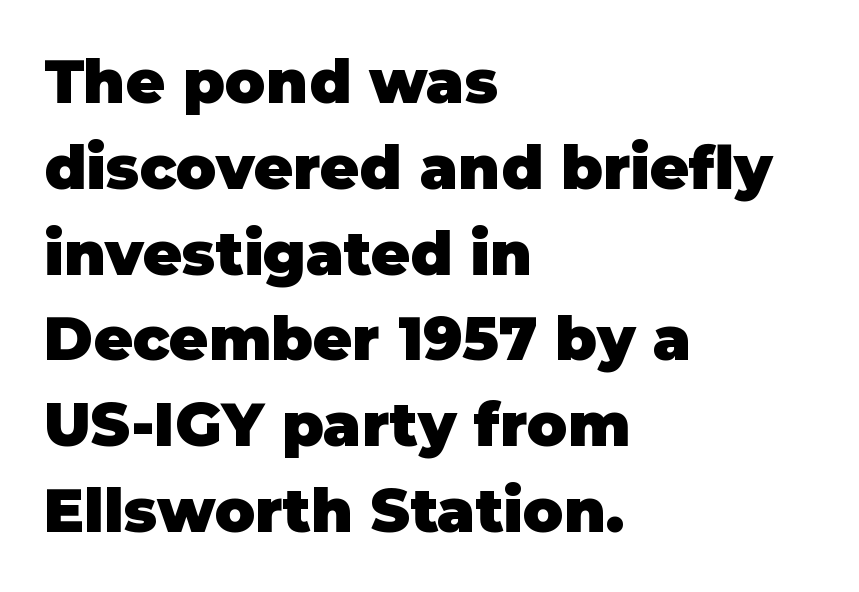
The image shows 60 px heavy sans-serif type, upright; set left-aligned, normal line spacing (1.43x), normal letter spacing, not underlined; low stroke contrast and a large x-height.
